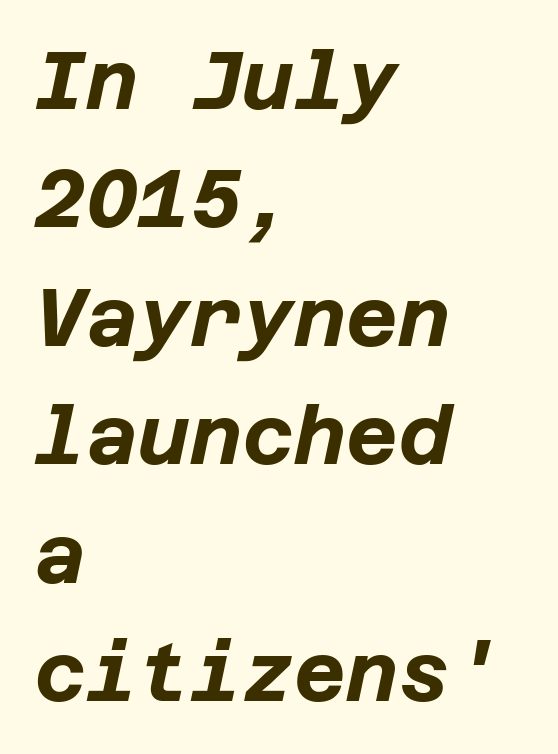
{"italic": "yes", "lean": "right", "slant_degrees": 12, "bold": "yes", "weight": "bold", "width": "normal", "stroke_contrast": "low", "x_height": "large", "underline": "no", "align": "left", "line_spacing": "normal", "line_spacing_ratio": 1.48, "letter_spacing": "normal", "letter_spacing_em": 0.0, "glyph_px": 80}
